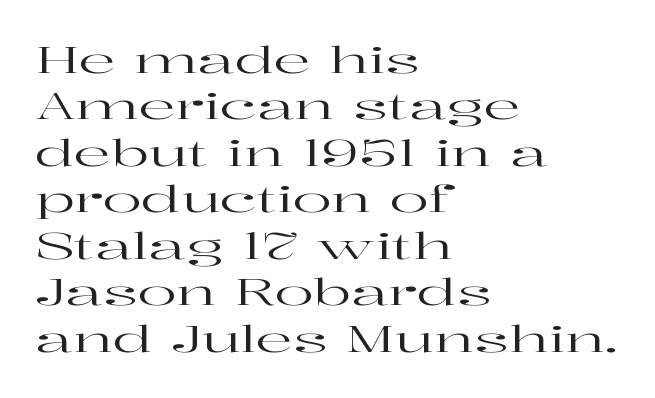
Q: Is the text italic (slanted)? A: No, it is upright.
Q: Is the typeface a serif or a sans-serif typeface? A: Serif.
Q: Is the text underlined? A: No.
Q: How is the paragraph aligned? A: Left-aligned.
Q: Is the spacing between letters normal or unusually wide? A: Normal.
Q: Is the spacing between lines tight, normal or loose? A: Normal.
Q: Width (condensed, normal, or wide)? A: Wide.
Q: Stroke contrast? A: High.
Q: x-height? A: Medium.
Q: Monospaced? A: No.
